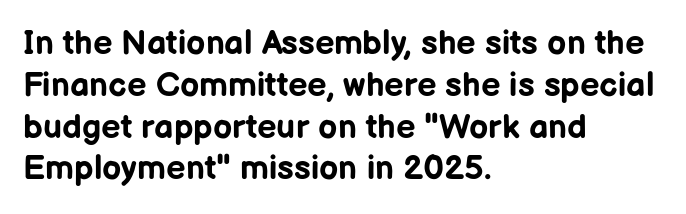
{"serif": "no", "italic": "no", "bold": "yes", "weight": "bold", "width": "normal", "stroke_contrast": "low", "x_height": "medium", "monospaced": "no", "underline": "no", "align": "left", "line_spacing_ratio": 1.23, "letter_spacing": "normal", "letter_spacing_em": 0.0, "glyph_px": 34}
